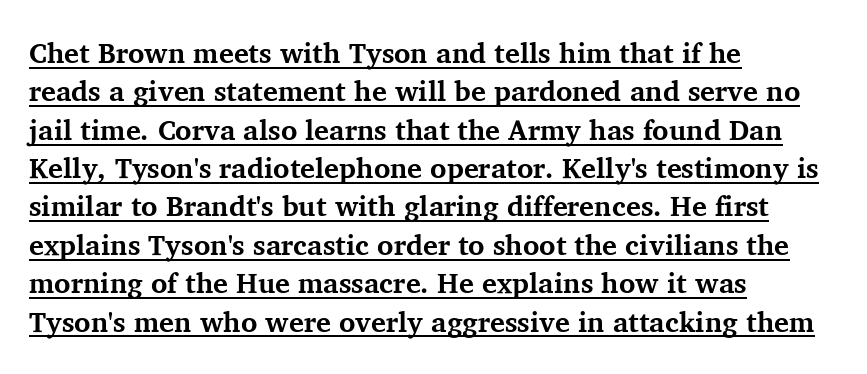
The compositor pushed each line to the left boundary. Every character sits straight up, as roman type does. Underline: present. This is heavy type, rendered in bold. The face used here is proportionally spaced, like ordinary book or web type.
